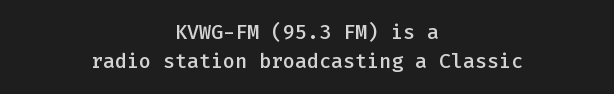
Q: Is the text bold? A: Semi-bold.
Q: Is the text italic (slanted)? A: No, it is upright.
Q: Is the text underlined? A: No.
Q: How is the paragraph aligned? A: Centered.
Q: Is the spacing between letters normal or unusually wide? A: Normal.
Q: Is the spacing between lines tight, normal or loose? A: Normal.
